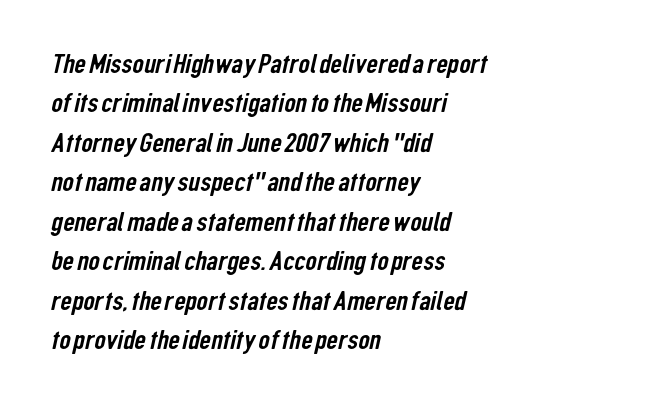
To sum up the face: it is a sans, with no serifs. Type without underlining. Proportional: the letters do not fall into vertical columns. Reading down the column, the eye jumps a familiar distance to each next line.
